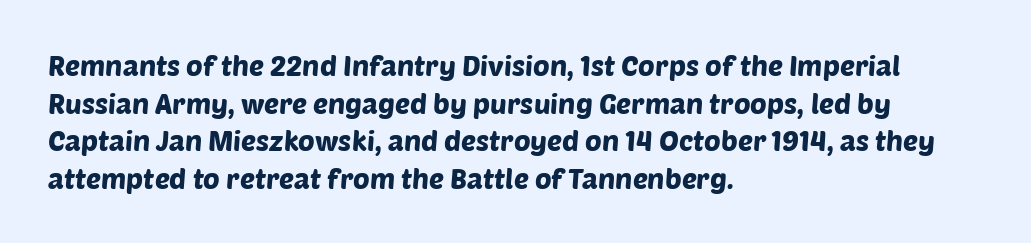
Q: Is the typeface a serif or a sans-serif typeface? A: Sans-serif.
Q: Is the text underlined? A: No.
Q: How is the paragraph aligned? A: Left-aligned.
Q: Is the spacing between letters normal or unusually wide? A: Normal.
Q: Is the spacing between lines tight, normal or loose? A: Normal.
Q: Width (condensed, normal, or wide)? A: Normal.
Q: Stroke contrast? A: Low.
Q: x-height? A: Large.
Q: Monospaced? A: No.
